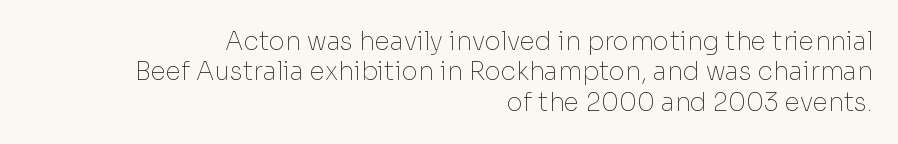
Q: Is the text bold? A: No.
Q: Is the text italic (slanted)? A: No, it is upright.
Q: Is the text underlined? A: No.
Q: How is the paragraph aligned? A: Right-aligned.
Q: Is the spacing between letters normal or unusually wide? A: Normal.
